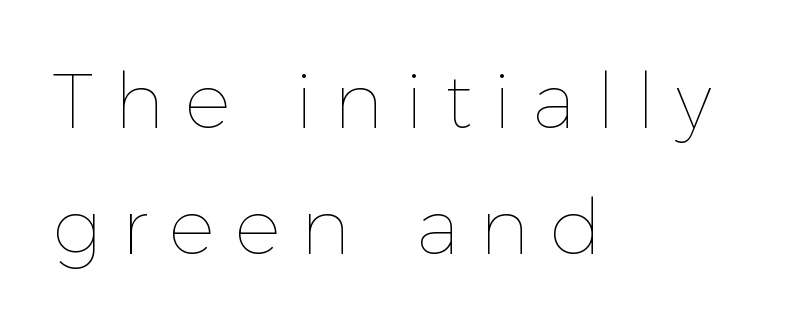
The lettering holds an erect, upright posture throughout. A typesetter would call this heavily tracked-out type. Character widths vary here, with narrow letters taking less room than wide ones. A bare baseline throughout the passage. Normally led — the rows are evenly, conventionally spaced. No heavy texture on the line: the type isn't bold.
